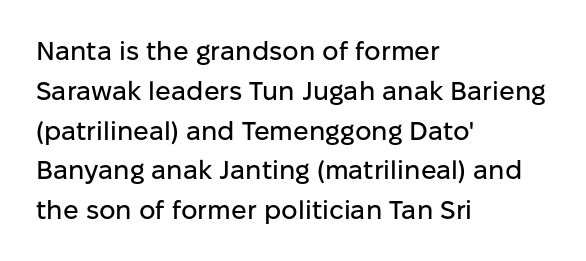
Q: Is the text italic (slanted)? A: No, it is upright.
Q: Is the text underlined? A: No.
Q: How is the paragraph aligned? A: Left-aligned.
Q: Is the spacing between letters normal or unusually wide? A: Normal.
Q: Is the spacing between lines tight, normal or loose? A: Normal.
